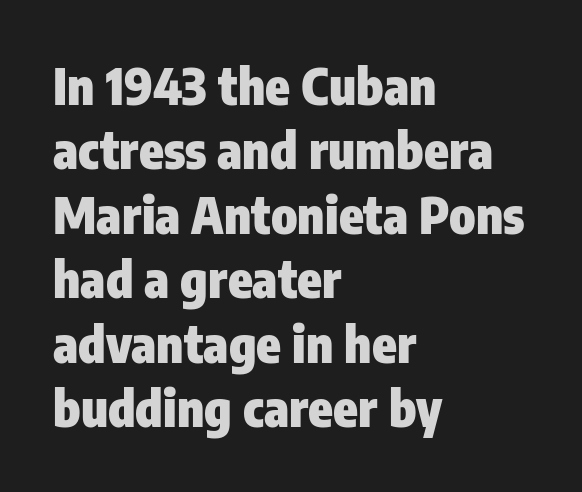
The image shows 50 px heavy, condensed sans-serif type, upright; set left-aligned, normal line spacing (1.29x), normal letter spacing, not underlined; low stroke contrast and a medium x-height.
